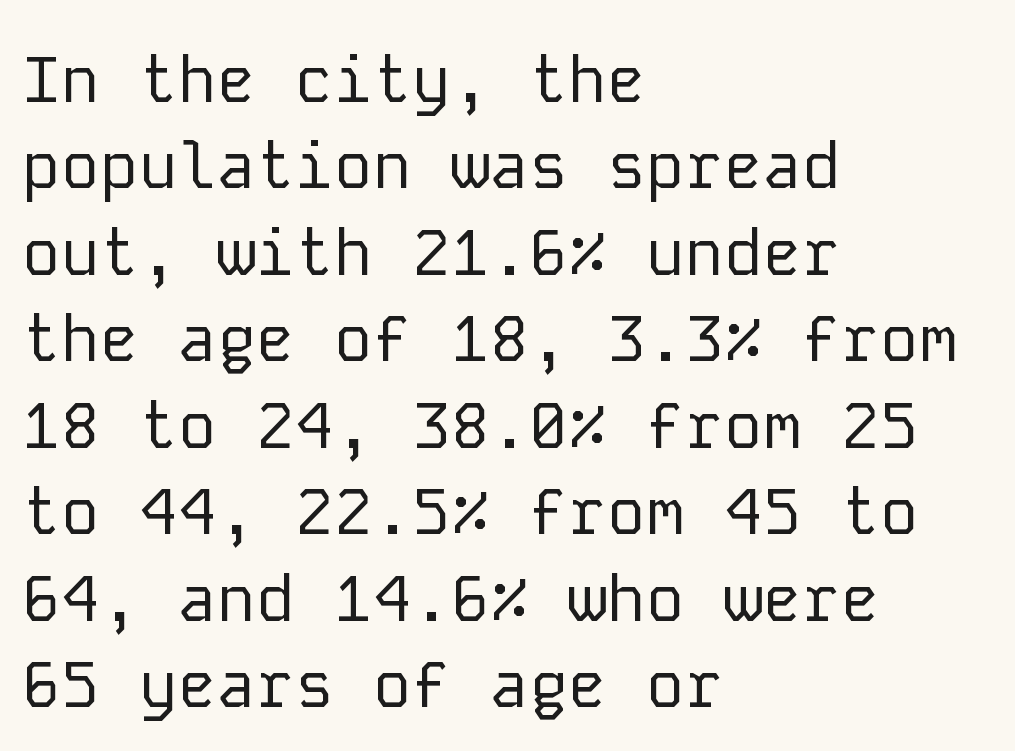
The image shows 65 px regular-weight sans-serif type, upright, monospaced; set left-aligned, normal line spacing (1.33x), normal letter spacing, not underlined; low stroke contrast and a medium x-height.
